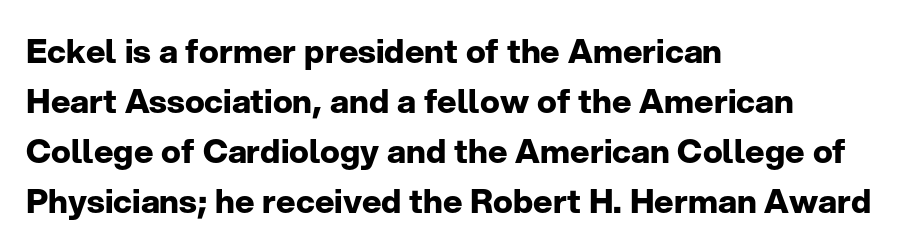
Any mark beneath the type? The region is blank. Posture: upright roman. Caption: standard tracking, unaltered. A typesetter would label this face a sans. Regular leading.
